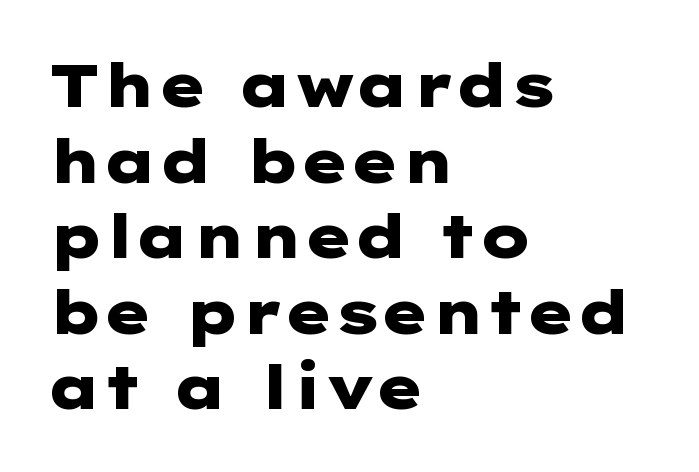
Q: Is the text bold? A: Yes.
Q: Is the text italic (slanted)? A: No, it is upright.
Q: Is the typeface a serif or a sans-serif typeface? A: Sans-serif.
Q: Is the text underlined? A: No.
Q: How is the paragraph aligned? A: Left-aligned.
Q: Is the spacing between letters normal or unusually wide? A: Normal.
Q: Is the spacing between lines tight, normal or loose? A: Normal.
Q: Width (condensed, normal, or wide)? A: Wide.
Q: Stroke contrast? A: Low.
Q: x-height? A: Medium.
